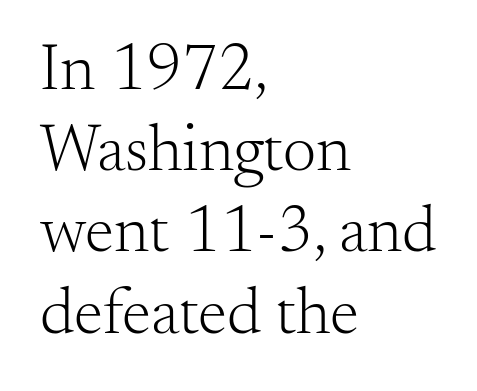
The image shows 66 px light serif type, upright; set left-aligned, line spacing 1.23x, normal letter spacing, not underlined; medium stroke contrast and a small x-height.
